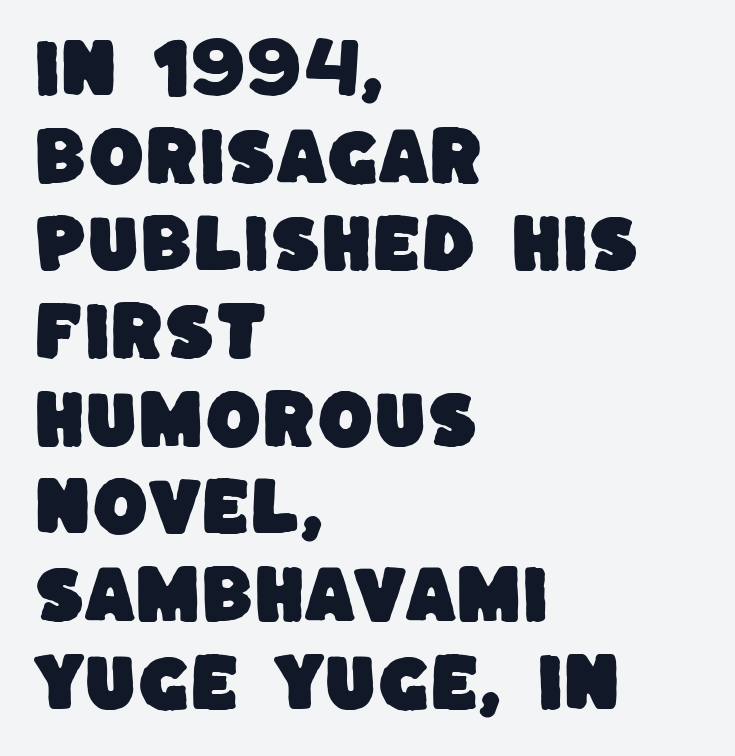
The image shows 64 px sans-serif type; set left-aligned, normal line spacing (1.37x), normal letter spacing, not underlined; low stroke contrast and a large x-height.
